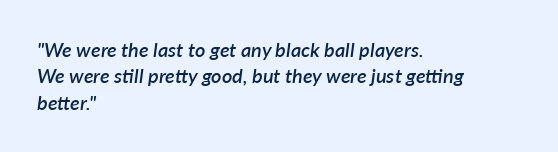
Q: Is the text bold? A: Semi-bold.
Q: Is the text italic (slanted)? A: Yes, it leans right by about 7 degrees.
Q: Is the text underlined? A: No.
Q: How is the paragraph aligned? A: Left-aligned.
Q: Is the spacing between letters normal or unusually wide? A: Normal.
Q: Is the spacing between lines tight, normal or loose? A: Normal.
